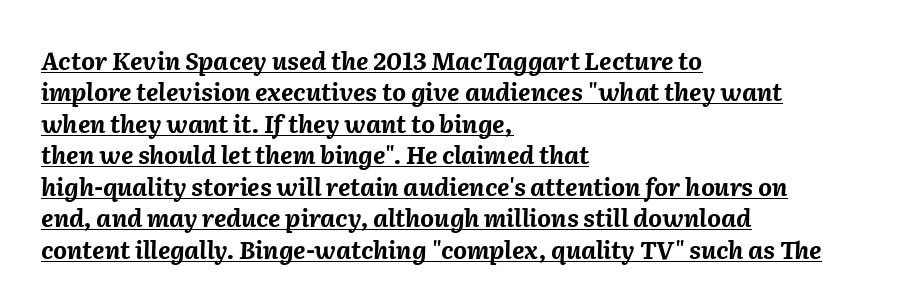
Q: Is the text bold? A: Yes.
Q: Is the text italic (slanted)? A: Yes, it leans right by about 2 degrees.
Q: Is the text underlined? A: Yes.
Q: How is the paragraph aligned? A: Left-aligned.
Q: Is the spacing between letters normal or unusually wide? A: Normal.
Q: Is the spacing between lines tight, normal or loose? A: Normal.
